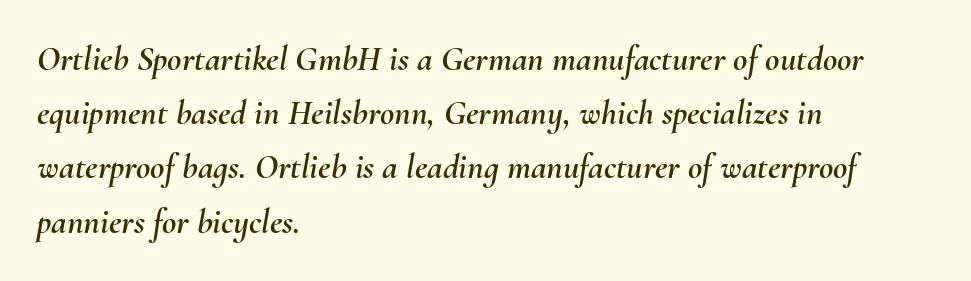
Bare-footed words on every line. The letters advance in unequal steps, a hallmark of proportional type. Each word holds together tightly as a unit, with standard inter-letter gaps. The passage is arranged the way most books set body copy — flush left. Style check: oblique. Interline gaps are of average width in this sample.
